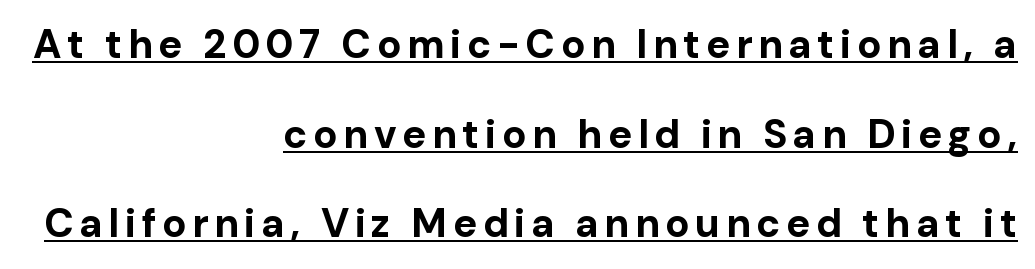
Q: Is the text bold? A: Yes.
Q: Is the text italic (slanted)? A: No, it is upright.
Q: Is the typeface a serif or a sans-serif typeface? A: Sans-serif.
Q: Is the text underlined? A: Yes.
Q: How is the paragraph aligned? A: Right-aligned.
Q: Is the spacing between lines tight, normal or loose? A: Loose.
Q: Width (condensed, normal, or wide)? A: Normal.
Q: Stroke contrast? A: Low.
Q: x-height? A: Medium.
Q: Monospaced? A: No.
